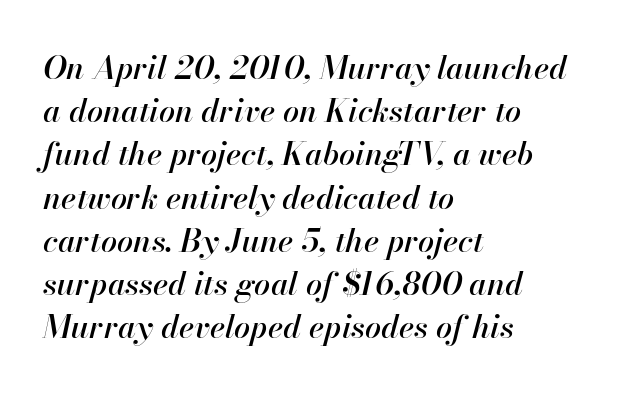
This is oblique type, the kind used for emphasis or titles. Letter spacing: default. Glance below the letters and you will spot only blank space. These lines stack with their left ends in a neat column. A typesetter would call this proportional, since set widths differ per character.
